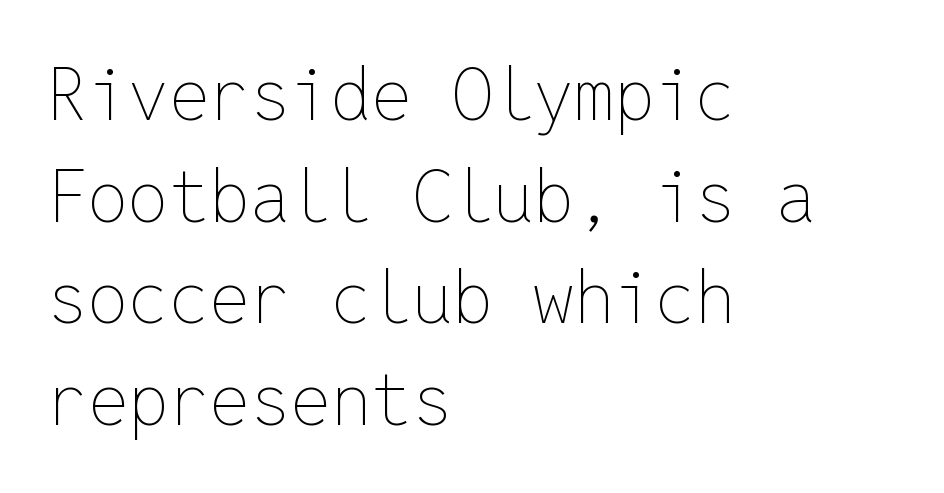
{"italic": "no", "bold": "no", "weight": "thin", "width": "normal", "stroke_contrast": "low", "x_height": "medium", "monospaced": "yes", "underline": "no", "align": "left", "line_spacing": "normal", "line_spacing_ratio": 1.41, "letter_spacing": "normal", "letter_spacing_em": 0.0, "glyph_px": 72}
